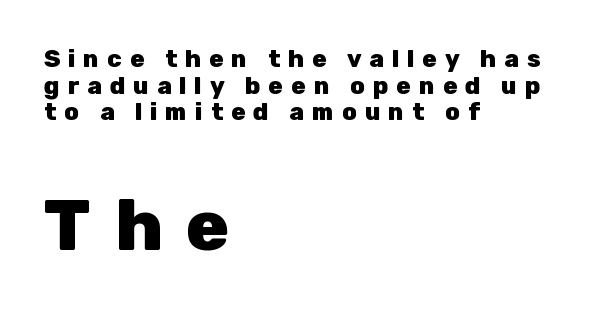
The image shows 72 px heavy sans-serif type, upright; set left-aligned, tight line spacing (1.11x), unusually wide letter spacing (+0.33 em), not underlined; the second (bottom) block is 3.0x larger; low stroke contrast and a medium x-height.
